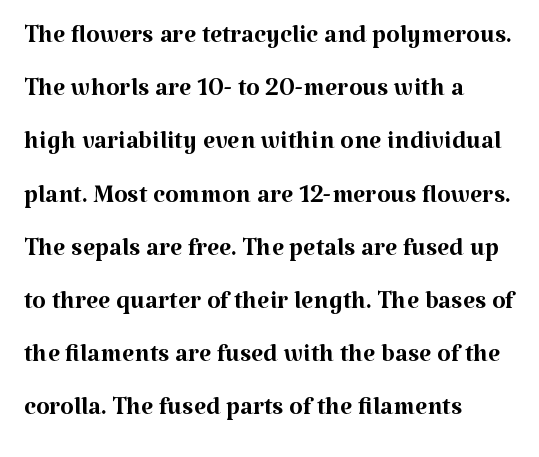
{"serif": "yes", "italic": "no", "bold": "no", "weight": "regular", "width": "normal", "stroke_contrast": "medium", "x_height": "medium", "monospaced": "no", "underline": "no", "align": "left", "line_spacing": "normal", "line_spacing_ratio": 1.52, "letter_spacing": "normal", "letter_spacing_em": 0.0, "glyph_px": 35}
